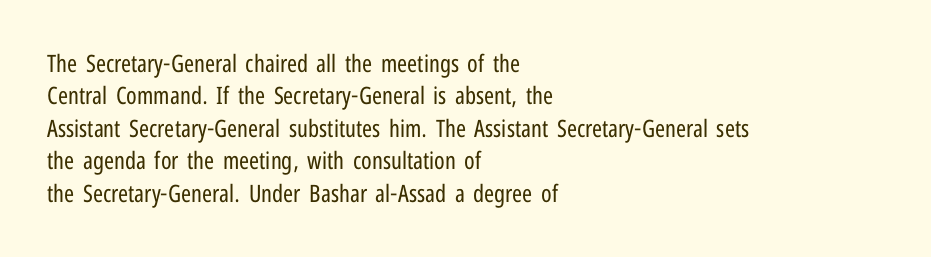
{"italic": "no", "bold": "no", "underline": "no", "align": "left", "line_spacing": "normal", "line_spacing_ratio": 1.35, "letter_spacing": "normal", "letter_spacing_em": 0.0, "glyph_px": 24}
